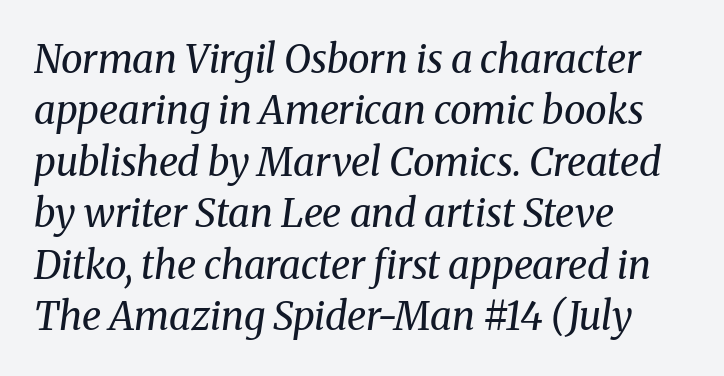
The image shows 39 px regular-weight serif type, italic (leaning right); set left-aligned, normal line spacing (1.32x), normal letter spacing, not underlined; medium stroke contrast and a medium x-height.
